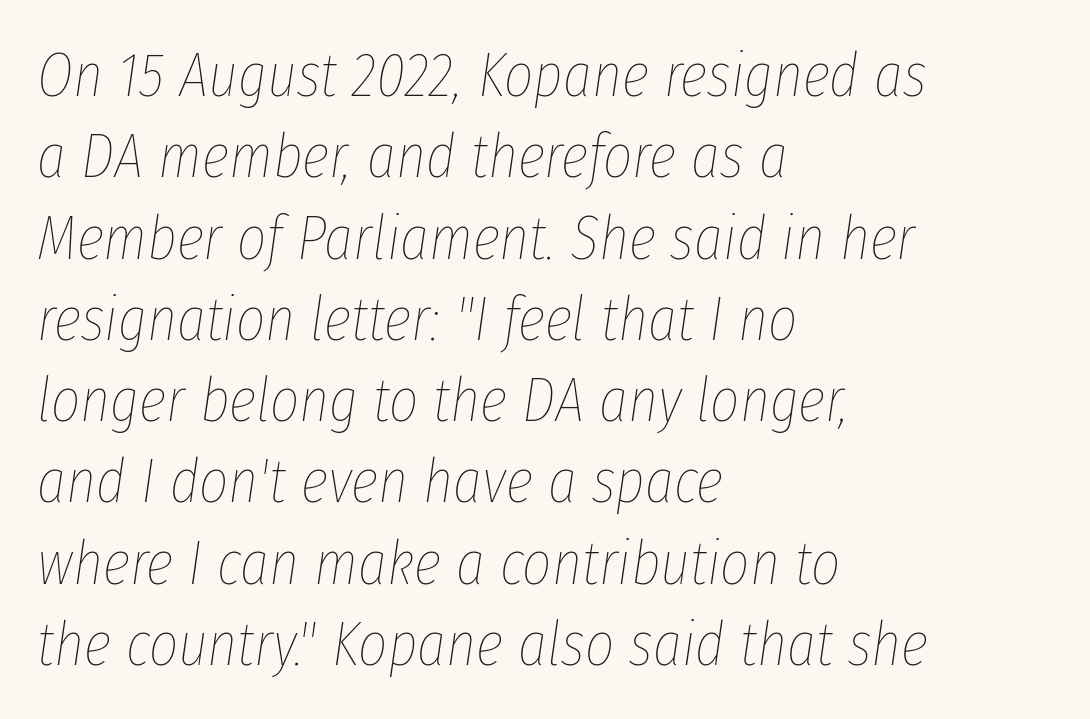
Q: Is the text bold? A: No.
Q: Is the text italic (slanted)? A: Yes, it leans right by about 8 degrees.
Q: Is the text underlined? A: No.
Q: How is the paragraph aligned? A: Left-aligned.
Q: Is the spacing between letters normal or unusually wide? A: Normal.
Q: Is the spacing between lines tight, normal or loose? A: Normal.
Q: Width (condensed, normal, or wide)? A: Condensed.
Q: Stroke contrast? A: Low.
Q: x-height? A: Medium.
Q: Monospaced? A: No.
